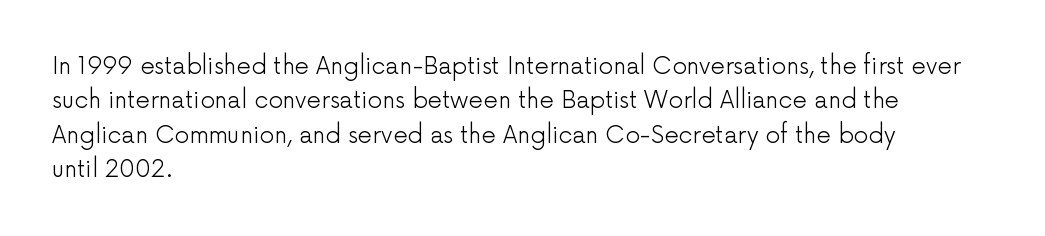
Q: Is the text bold? A: No.
Q: Is the text italic (slanted)? A: No, it is upright.
Q: Is the text underlined? A: No.
Q: How is the paragraph aligned? A: Left-aligned.
Q: Is the spacing between letters normal or unusually wide? A: Normal.
Q: Is the spacing between lines tight, normal or loose? A: Normal.
